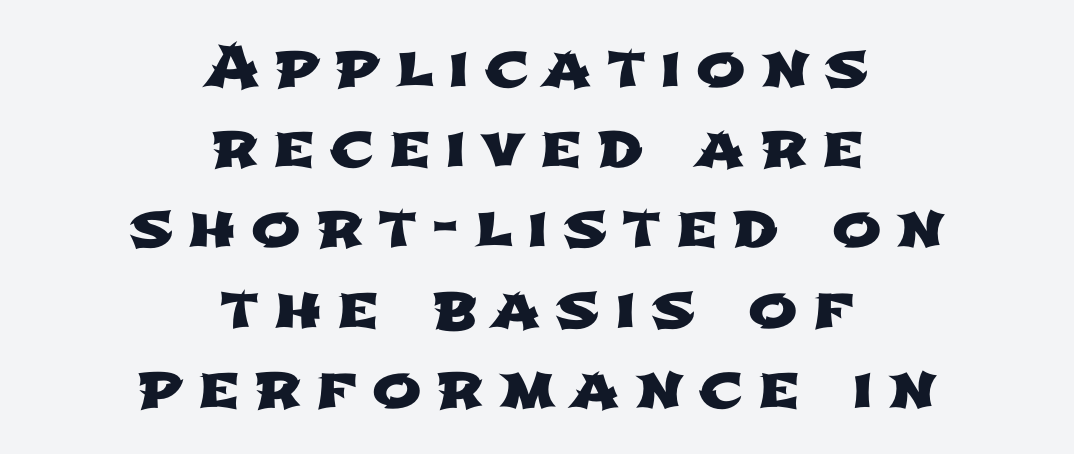
{"serif": "no", "width": "wide", "stroke_contrast": "low", "x_height": "medium", "monospaced": "no", "underline": "no", "align": "center", "line_spacing": "normal", "line_spacing_ratio": 1.36, "letter_spacing": "wide", "letter_spacing_em": 0.25, "glyph_px": 59}
